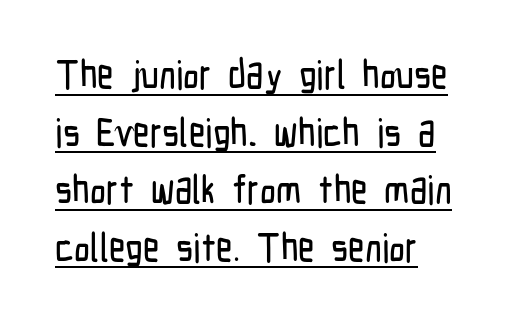
Look at the bottom of the vertical strokes: they stop flat, with no serifs. One-word summary of the alignment: left. The tracking reads as untouched default to a designer's eye. The block of text has a typical density, with ordinary space between rows.
